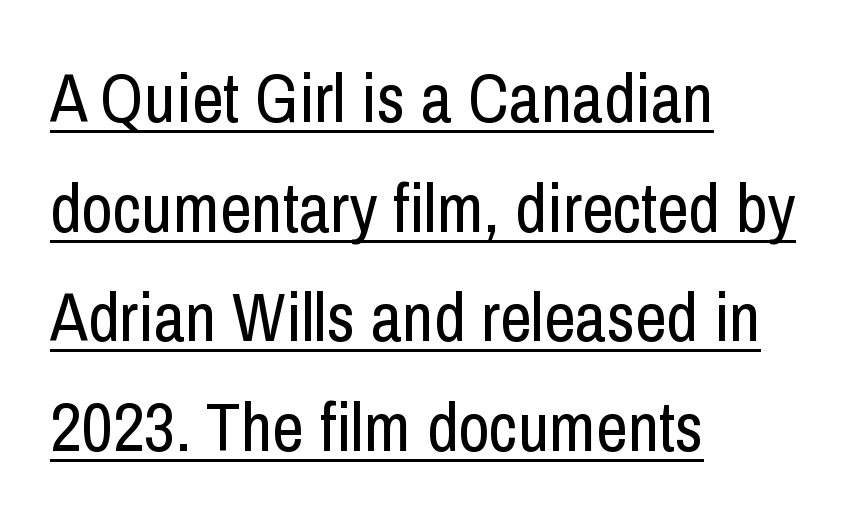
Q: Is the text bold? A: No.
Q: Is the text italic (slanted)? A: No, it is upright.
Q: Is the typeface a serif or a sans-serif typeface? A: Sans-serif.
Q: Is the text underlined? A: Yes.
Q: How is the paragraph aligned? A: Left-aligned.
Q: Is the spacing between letters normal or unusually wide? A: Normal.
Q: Is the spacing between lines tight, normal or loose? A: Normal.
Q: Width (condensed, normal, or wide)? A: Condensed.
Q: Stroke contrast? A: Low.
Q: x-height? A: Medium.
Q: Monospaced? A: No.
